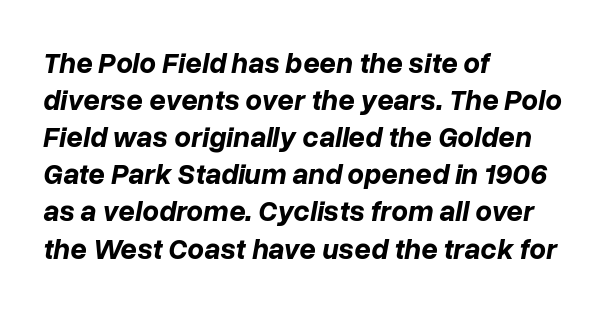
Summary of weight: heavy, a full bold. Designer's note — italics engaged. Spacing verdict: proportional, widths tailored to each character. The letters sit at their default tracking, neither squeezed nor spread. Summary of vertical rhythm: regular, with standard interline spacing. The gap between lines stays unmarked.
